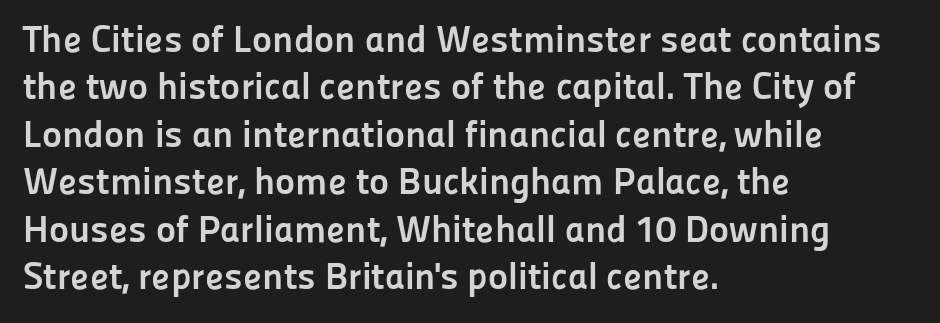
The image shows 38 px semibold sans-serif type, upright; set left-aligned, normal line spacing (1.25x), normal letter spacing, not underlined; low stroke contrast and a medium x-height.
